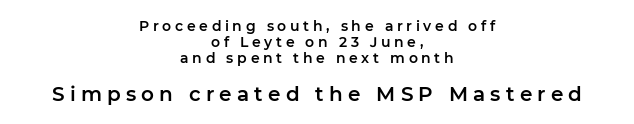
Q: Is the text italic (slanted)? A: No, it is upright.
Q: Is the text underlined? A: No.
Q: How is the paragraph aligned? A: Centered.
Q: Is the spacing between letters normal or unusually wide? A: Unusually wide.
Q: Is the spacing between lines tight, normal or loose? A: Tight.
Q: Which block of text is set in a larger size, the first (top) or the second (bottom)? A: The second (bottom) one.
